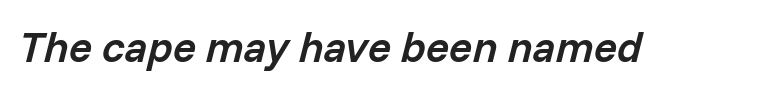
Q: Is the text bold? A: Semi-bold.
Q: Is the text italic (slanted)? A: Yes, it leans right by about 14 degrees.
Q: Is the text underlined? A: No.
Q: Is the spacing between letters normal or unusually wide? A: Normal.
Q: Width (condensed, normal, or wide)? A: Normal.
Q: Stroke contrast? A: Low.
Q: x-height? A: Medium.
Q: Monospaced? A: No.
